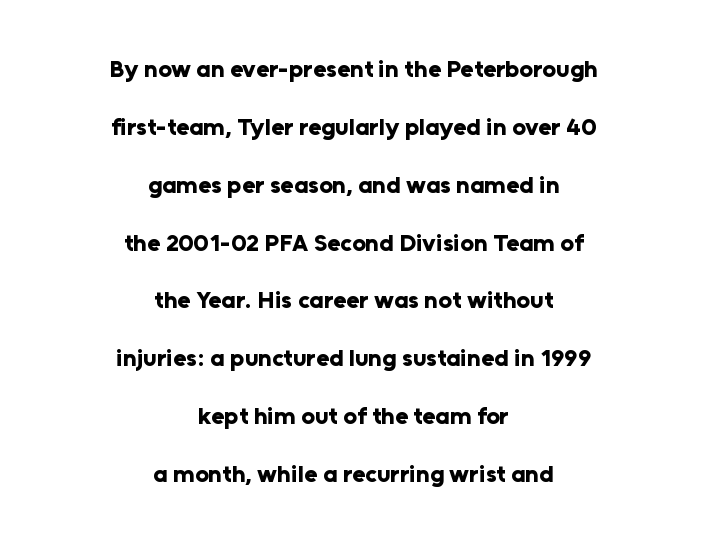
{"italic": "no", "bold": "yes", "underline": "no", "align": "center", "line_spacing": "loose", "line_spacing_ratio": 2.41, "letter_spacing": "normal", "letter_spacing_em": 0.0, "glyph_px": 24}
